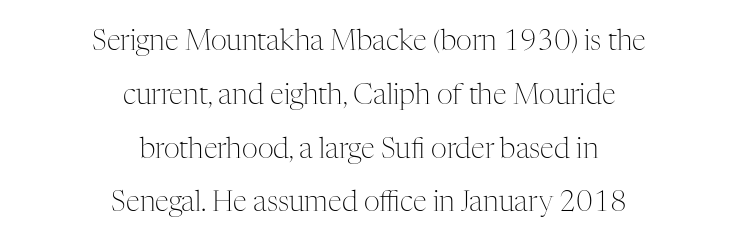
The image shows 28 px light serif type, upright; set centered, loose line spacing (1.92x), normal letter spacing, not underlined; medium stroke contrast and a medium x-height.
